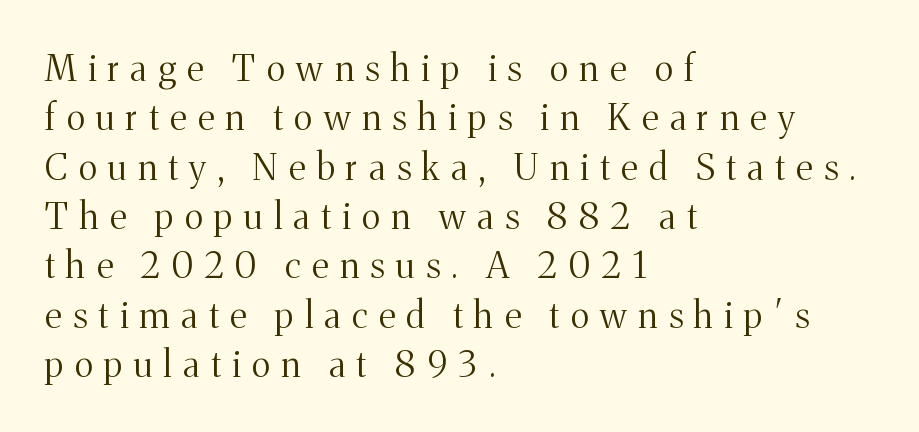
The image shows 36 px light serif type, upright; set left-aligned, normal line spacing (1.37x), unusually wide letter spacing (+0.32 em), not underlined; medium stroke contrast and a medium x-height.
